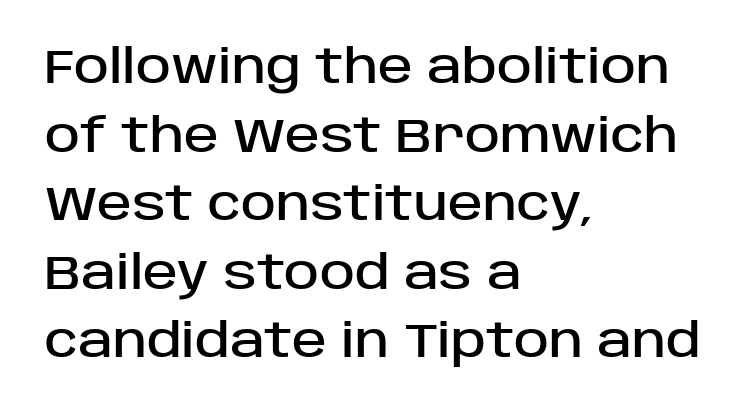
Q: Is the text italic (slanted)? A: No, it is upright.
Q: Is the typeface a serif or a sans-serif typeface? A: Sans-serif.
Q: Is the text underlined? A: No.
Q: How is the paragraph aligned? A: Left-aligned.
Q: Is the spacing between letters normal or unusually wide? A: Normal.
Q: Is the spacing between lines tight, normal or loose? A: Normal.
Q: Width (condensed, normal, or wide)? A: Normal.
Q: Stroke contrast? A: Low.
Q: x-height? A: Large.
Q: Monospaced? A: No.
